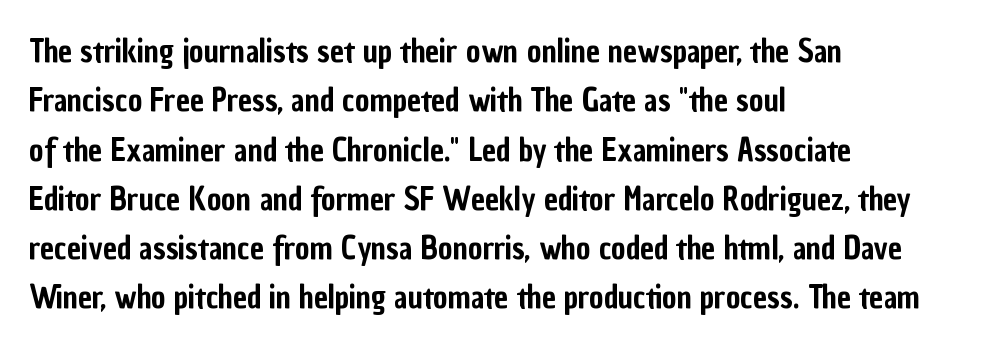
{"serif": "no", "italic": "no", "width": "condensed", "stroke_contrast": "low", "x_height": "medium", "monospaced": "no", "underline": "no", "align": "left", "line_spacing": "normal", "line_spacing_ratio": 1.59, "letter_spacing": "normal", "letter_spacing_em": 0.0, "glyph_px": 31}
